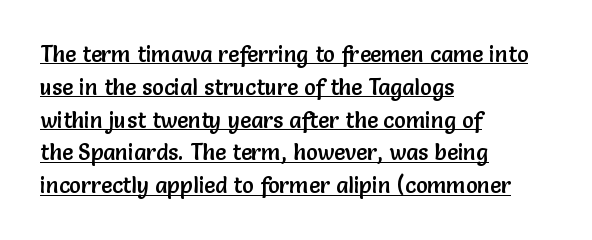
Q: Is the text italic (slanted)? A: No, it is upright.
Q: Is the text underlined? A: Yes.
Q: How is the paragraph aligned? A: Left-aligned.
Q: Is the spacing between letters normal or unusually wide? A: Normal.
Q: Is the spacing between lines tight, normal or loose? A: Normal.
